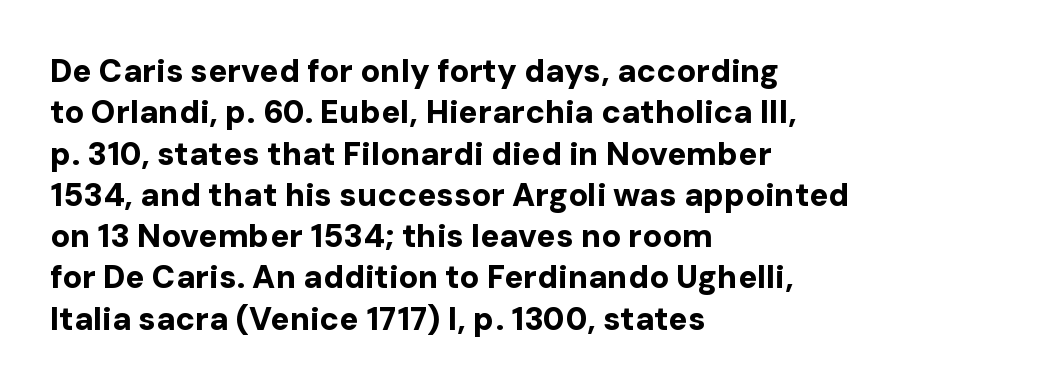
{"serif": "no", "italic": "no", "bold": "yes", "weight": "bold", "width": "normal", "stroke_contrast": "low", "x_height": "medium", "monospaced": "no", "underline": "no", "align": "left", "line_spacing": "normal", "line_spacing_ratio": 1.29, "letter_spacing": "normal", "letter_spacing_em": 0.0, "glyph_px": 32}
